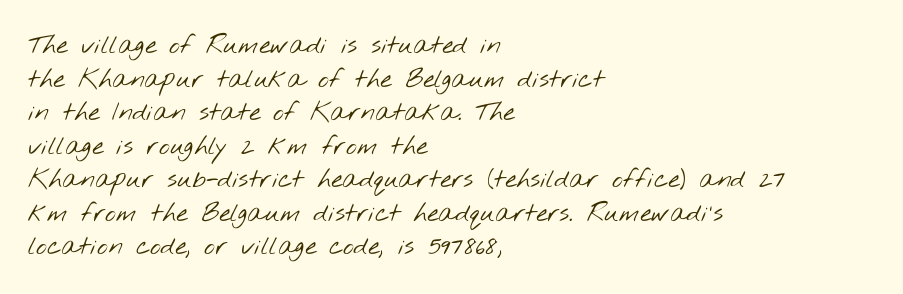
The image shows 26 px text type; set left-aligned, normal line spacing (1.29x), normal letter spacing, not underlined.
